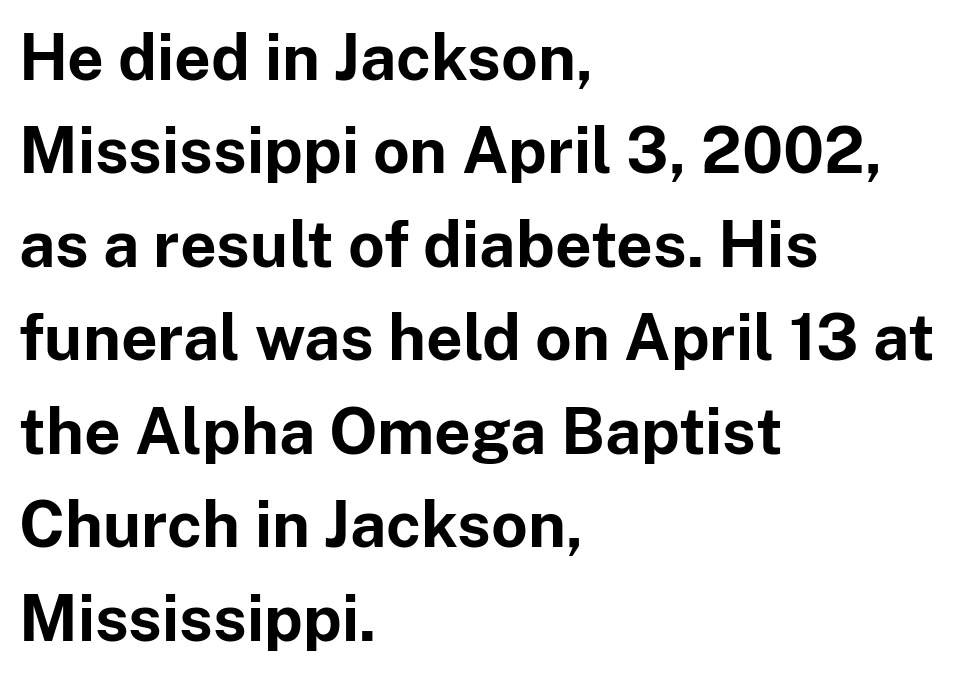
Lines of text with bare space underneath. The line texture is even and compact thanks to regular tracking. A classic flush-left, rag-right setting is used for this passage. The rendering uses natural spacing where letterforms have individual widths. Caption: bold face, heavy strokes.
